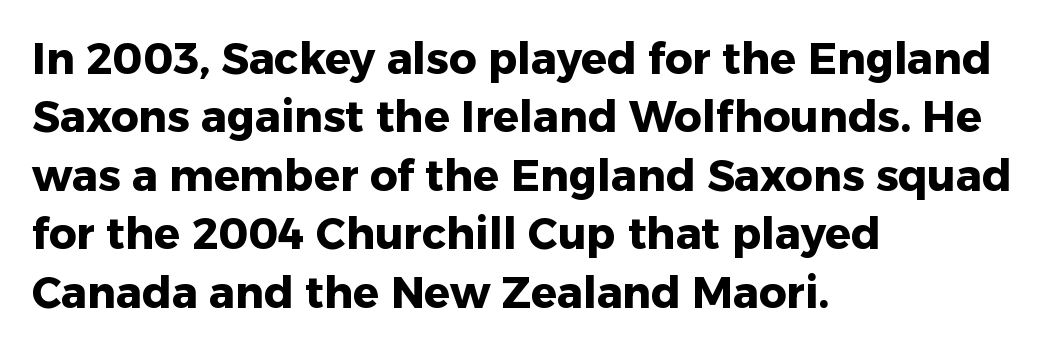
Q: Is the text bold? A: Yes.
Q: Is the text italic (slanted)? A: No, it is upright.
Q: Is the typeface a serif or a sans-serif typeface? A: Sans-serif.
Q: Is the text underlined? A: No.
Q: How is the paragraph aligned? A: Left-aligned.
Q: Is the spacing between letters normal or unusually wide? A: Normal.
Q: Is the spacing between lines tight, normal or loose? A: Normal.
Q: Width (condensed, normal, or wide)? A: Normal.
Q: Stroke contrast? A: Low.
Q: x-height? A: Medium.
Q: Monospaced? A: No.
